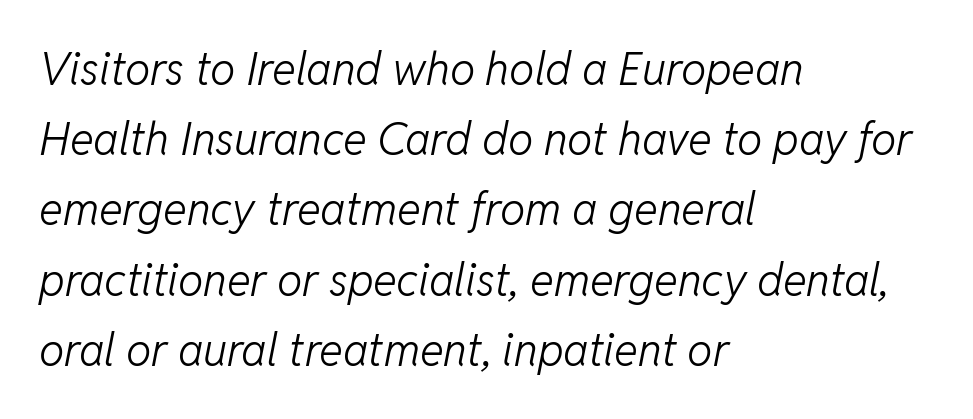
The image shows 45 px light type, italic (leaning right); set left-aligned, normal line spacing (1.56x), normal letter spacing, not underlined; low stroke contrast and a medium x-height.
